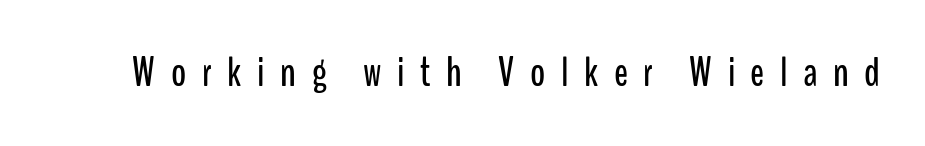
{"serif": "no", "italic": "no", "width": "condensed", "stroke_contrast": "low", "x_height": "medium", "monospaced": "no", "underline": "no", "letter_spacing": "wide", "letter_spacing_em": 0.38, "glyph_px": 41}
